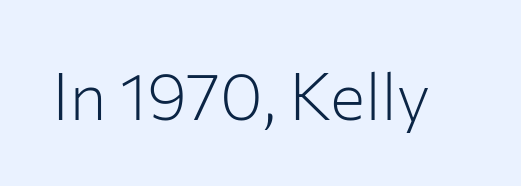
{"serif": "no", "italic": "no", "bold": "no", "weight": "light", "width": "normal", "stroke_contrast": "low", "x_height": "medium", "monospaced": "no", "underline": "no", "letter_spacing": "normal", "letter_spacing_em": 0.0, "glyph_px": 66}
